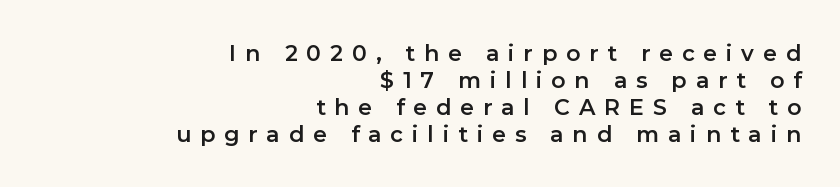
The image shows 22 px text type, upright; set right-aligned, line spacing 1.22x, unusually wide letter spacing (+0.41 em), not underlined.
